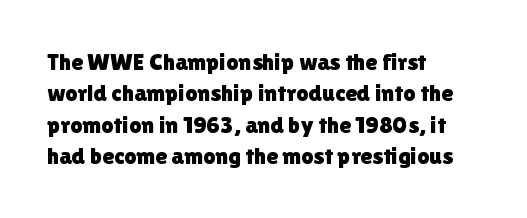
Q: Is the text italic (slanted)? A: No, it is upright.
Q: Is the text underlined? A: No.
Q: How is the paragraph aligned? A: Left-aligned.
Q: Is the spacing between letters normal or unusually wide? A: Normal.
Q: Is the spacing between lines tight, normal or loose? A: Normal.
